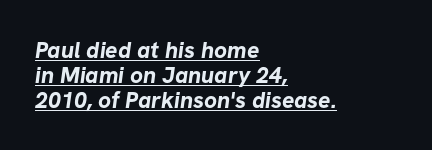
Q: Is the text bold? A: Yes.
Q: Is the text underlined? A: Yes.
Q: How is the paragraph aligned? A: Left-aligned.
Q: Is the spacing between letters normal or unusually wide? A: Normal.
Q: Is the spacing between lines tight, normal or loose? A: Tight.
